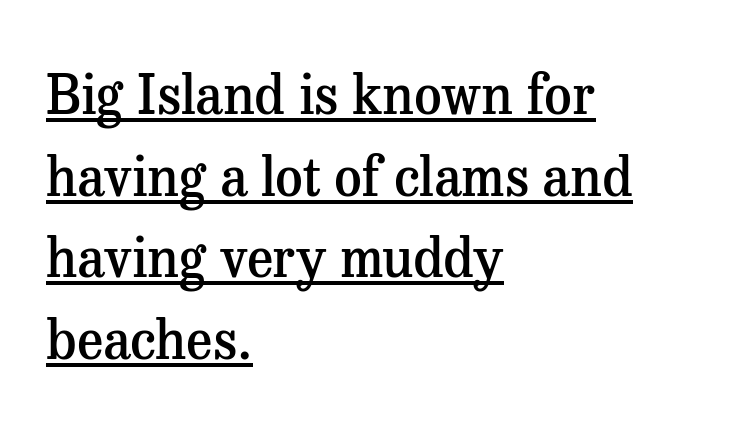
The vertical gap from one line to the next is medium. No italicization has been applied; the sample stays upright. What kind of face is this? One with serifs. Emphasis is given by a line drawn under the lettering. The face used here is proportionally spaced, like ordinary book or web type.
